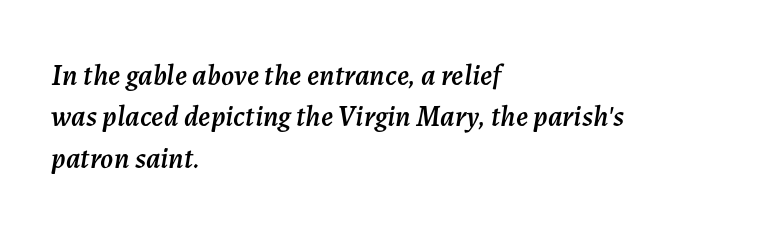
The image shows 29 px text type, italic (leaning right); set left-aligned, normal line spacing (1.43x), normal letter spacing, not underlined; medium stroke contrast and a medium x-height.
